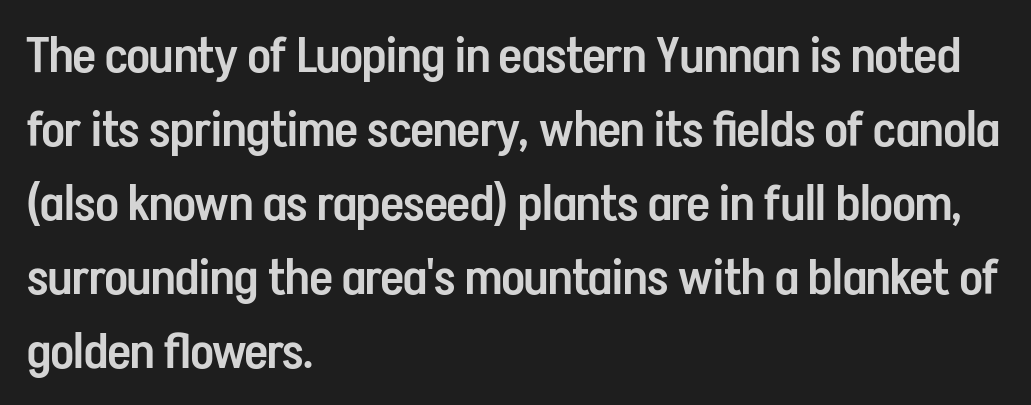
The image shows 50 px semibold, condensed sans-serif type, upright; set left-aligned, normal line spacing (1.48x), normal letter spacing, not underlined; low stroke contrast and a medium x-height.
